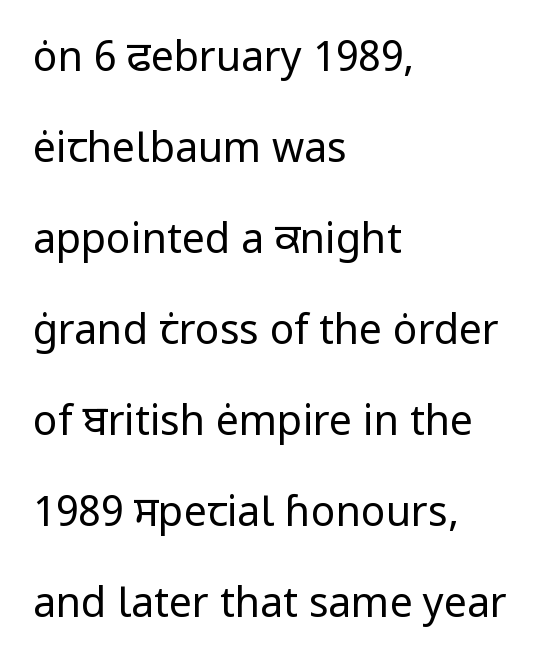
Q: Is the text bold? A: No.
Q: Is the text italic (slanted)? A: No, it is upright.
Q: Is the typeface a serif or a sans-serif typeface? A: Sans-serif.
Q: Is the text underlined? A: No.
Q: How is the paragraph aligned? A: Left-aligned.
Q: Is the spacing between letters normal or unusually wide? A: Normal.
Q: Is the spacing between lines tight, normal or loose? A: Loose.
Q: Width (condensed, normal, or wide)? A: Normal.
Q: Stroke contrast? A: Low.
Q: x-height? A: Medium.
Q: Monospaced? A: No.
